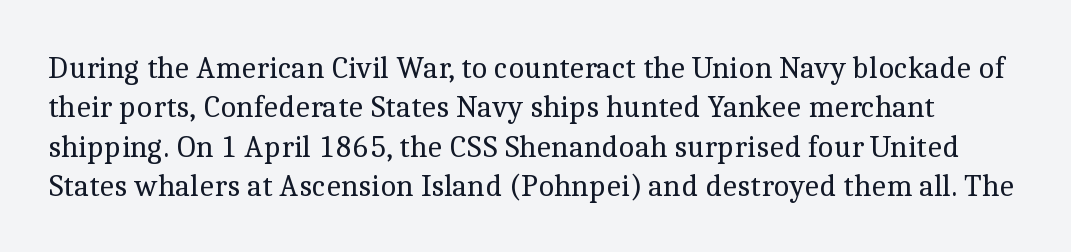
{"serif": "yes", "italic": "no", "bold": "no", "weight": "regular", "width": "normal", "x_height": "medium", "monospaced": "no", "underline": "no", "line_spacing": "normal", "line_spacing_ratio": 1.27, "letter_spacing": "normal", "letter_spacing_em": 0.0, "glyph_px": 31}
